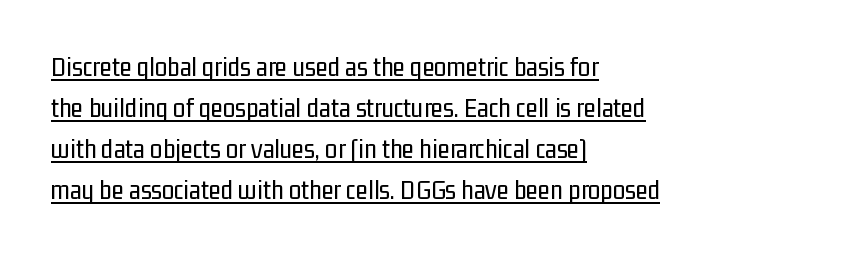
The lettering is marked with a stroke running underneath it. A typesetter would call this proportional, since set widths differ per character. Layout note: lines flush left. Spacing between characters is what you'd get straight out of the box. The rendering shows plain stroke endings on the letterforms — a sans-serif design.
